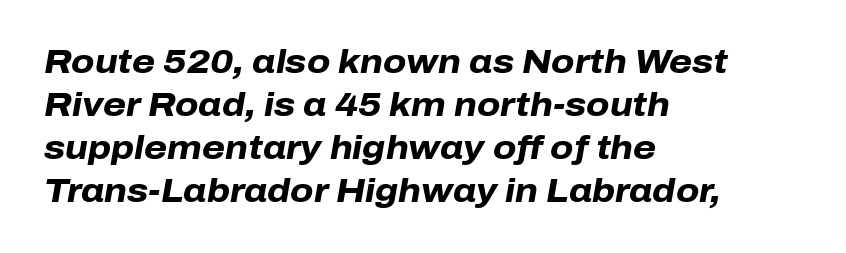
Tracking value appears to be zero — textbook default spacing. Line beginnings align vertically; line endings do not. A clean baseline with only descenders dipping below it. A typesetter would call this leading conventional body-copy spacing. Bold? Absolutely — the strokes are thick and heavy. These lines were composed using italics.
